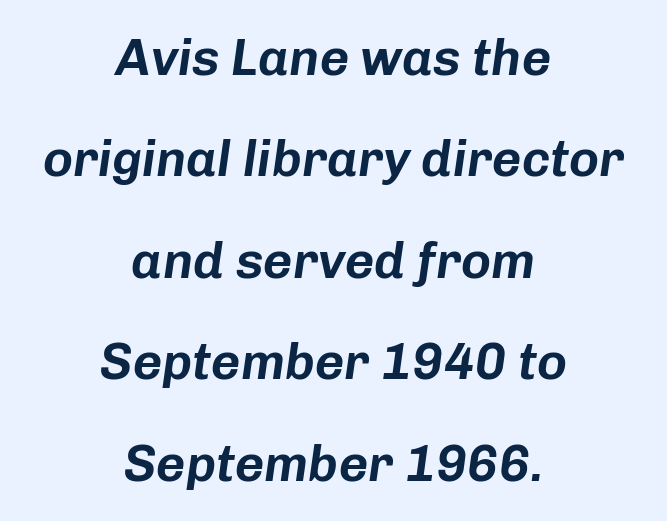
Q: Is the text italic (slanted)? A: Yes, it leans right by about 8 degrees.
Q: Is the text underlined? A: No.
Q: How is the paragraph aligned? A: Centered.
Q: Is the spacing between letters normal or unusually wide? A: Normal.
Q: Is the spacing between lines tight, normal or loose? A: Loose.
Q: Width (condensed, normal, or wide)? A: Normal.
Q: Stroke contrast? A: Low.
Q: x-height? A: Medium.
Q: Monospaced? A: No.
